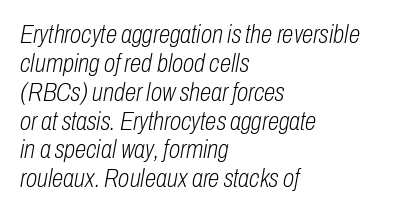
{"italic": "yes", "lean": "right", "slant_degrees": 10, "bold": "no", "underline": "no", "align": "left", "line_spacing": "tight", "line_spacing_ratio": 1.11, "letter_spacing": "normal", "letter_spacing_em": 0.0, "glyph_px": 26}
